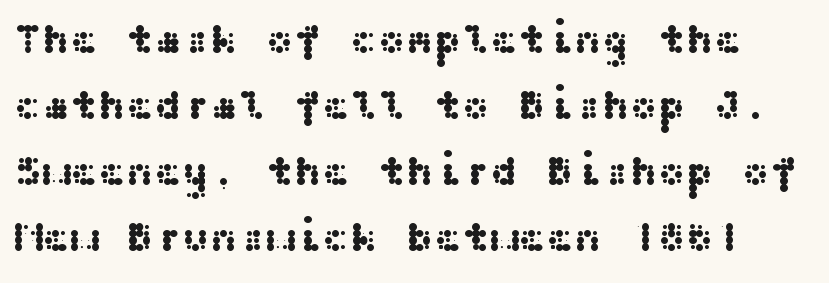
Quick note: interline space is typical. The foot of each line stays bare and open. Observe the absence of serifs on each vertical stroke in this sample. Between one letter and the next there's only the usual sliver of space.
